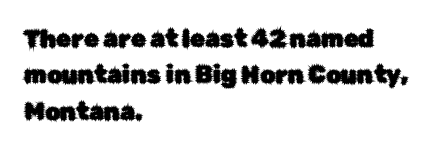
Q: Is the text italic (slanted)? A: No, it is upright.
Q: Is the text underlined? A: No.
Q: How is the paragraph aligned? A: Left-aligned.
Q: Is the spacing between letters normal or unusually wide? A: Normal.
Q: Is the spacing between lines tight, normal or loose? A: Normal.
